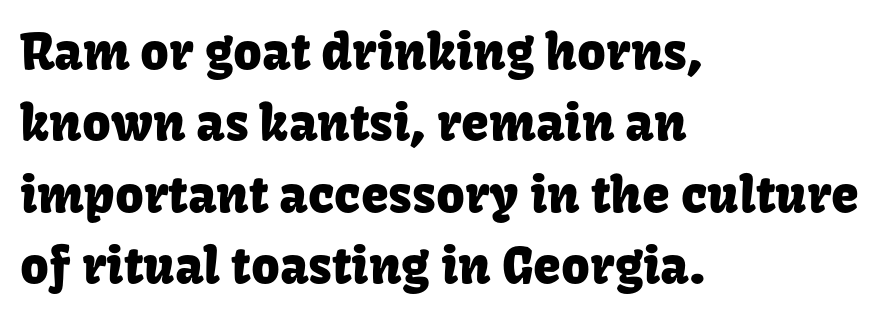
{"serif": "no", "italic": "no", "width": "normal", "stroke_contrast": "low", "x_height": "medium", "monospaced": "no", "underline": "no", "align": "left", "line_spacing": "normal", "line_spacing_ratio": 1.43, "letter_spacing": "normal", "letter_spacing_em": 0.0, "glyph_px": 50}
